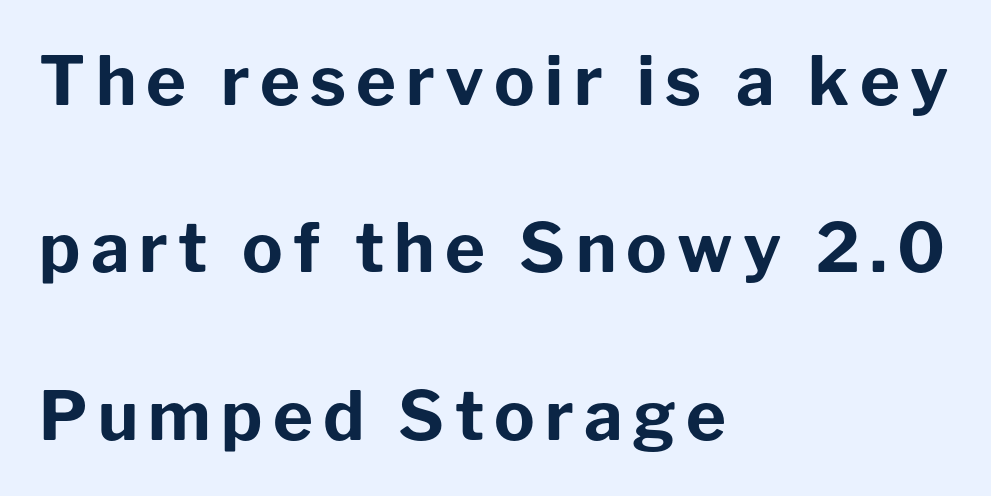
Q: Is the text bold? A: Yes.
Q: Is the text italic (slanted)? A: No, it is upright.
Q: Is the typeface a serif or a sans-serif typeface? A: Sans-serif.
Q: Is the text underlined? A: No.
Q: How is the paragraph aligned? A: Left-aligned.
Q: Is the spacing between lines tight, normal or loose? A: Loose.
Q: Width (condensed, normal, or wide)? A: Normal.
Q: Stroke contrast? A: Low.
Q: x-height? A: Medium.
Q: Monospaced? A: No.
